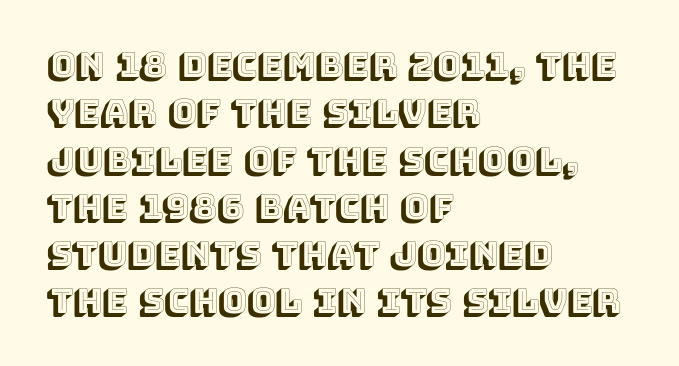
{"italic": "no", "width": "normal", "x_height": "large", "monospaced": "no", "underline": "no", "align": "left", "line_spacing": "normal", "line_spacing_ratio": 1.39, "letter_spacing": "normal", "letter_spacing_em": 0.0, "glyph_px": 34}
